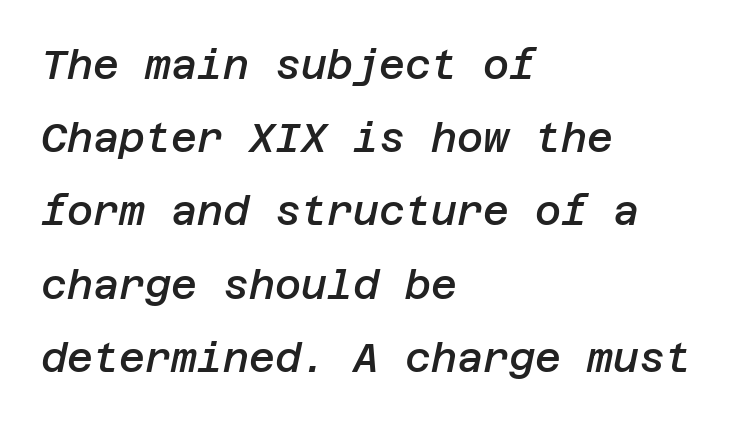
These lines stack with their left ends in a neat column. Spacing between characters is what you'd get straight out of the box. Style check: oblique. Strokes here are thickened, but only to semibold level.
